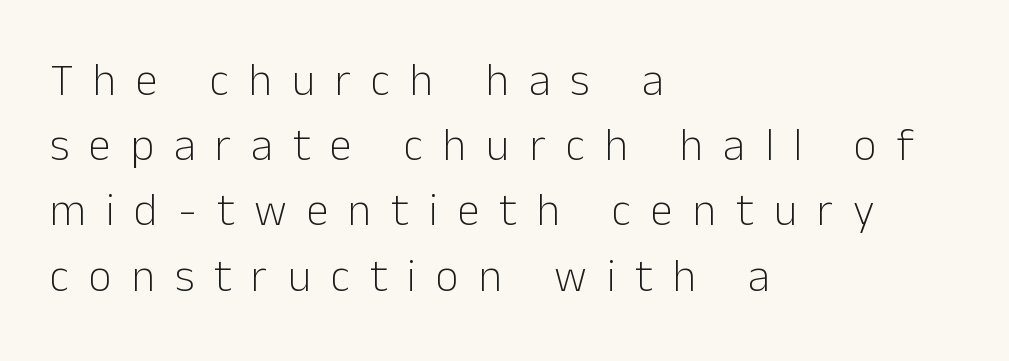
A typesetter would label this face a sans. Stems here are at most as thick as an everyday book face. The baseline area is clear. The specimen reads as upright at a glance. Look at the tracking — it's clearly loosened, letters drifting apart.
